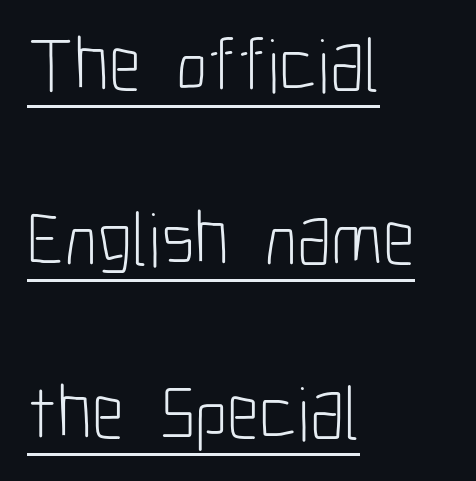
Q: Is the text bold? A: No.
Q: Is the text italic (slanted)? A: No, it is upright.
Q: Is the typeface a serif or a sans-serif typeface? A: Sans-serif.
Q: Is the text underlined? A: Yes.
Q: How is the paragraph aligned? A: Left-aligned.
Q: Is the spacing between letters normal or unusually wide? A: Normal.
Q: Is the spacing between lines tight, normal or loose? A: Loose.
Q: Width (condensed, normal, or wide)? A: Condensed.
Q: Stroke contrast? A: Low.
Q: x-height? A: Medium.
Q: Monospaced? A: No.
